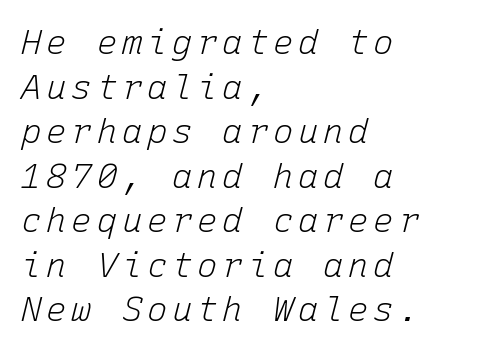
{"italic": "yes", "lean": "right", "slant_degrees": 15, "bold": "no", "weight": "light", "width": "normal", "stroke_contrast": "low", "x_height": "medium", "monospaced": "yes", "underline": "no", "align": "left", "line_spacing": "normal", "line_spacing_ratio": 1.31, "glyph_px": 34}
